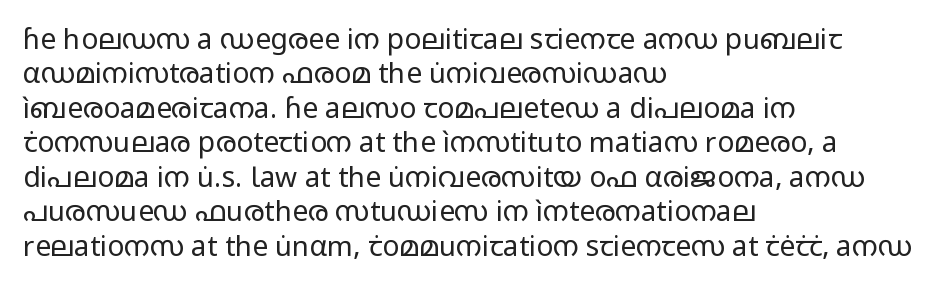
Q: Is the text bold? A: No.
Q: Is the text italic (slanted)? A: No, it is upright.
Q: Is the typeface a serif or a sans-serif typeface? A: Sans-serif.
Q: Is the text underlined? A: No.
Q: How is the paragraph aligned? A: Left-aligned.
Q: Is the spacing between letters normal or unusually wide? A: Normal.
Q: Width (condensed, normal, or wide)? A: Wide.
Q: Stroke contrast? A: Low.
Q: x-height? A: Medium.
Q: Monospaced? A: No.
